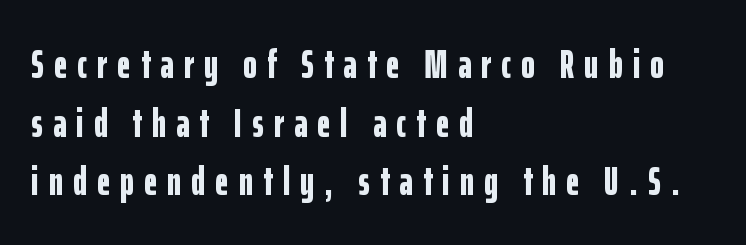
{"serif": "no", "italic": "no", "bold": "yes", "weight": "bold", "width": "condensed", "stroke_contrast": "low", "x_height": "medium", "monospaced": "no", "underline": "no", "align": "left", "line_spacing": "normal", "line_spacing_ratio": 1.43, "letter_spacing": "wide", "letter_spacing_em": 0.25, "glyph_px": 41}
